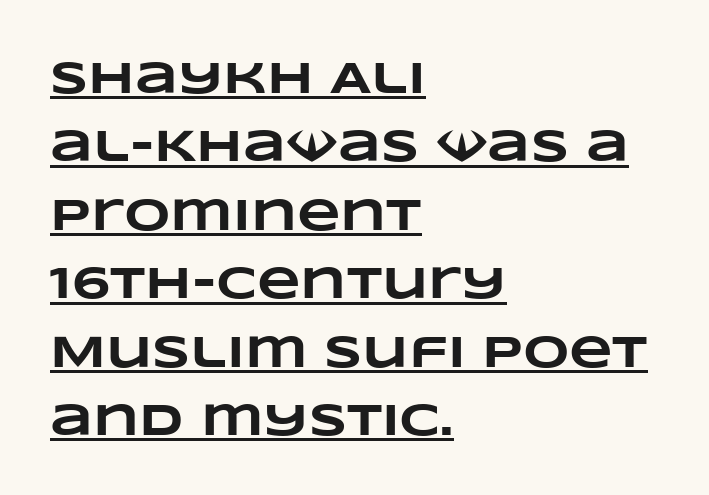
The image shows 45 px heavy, wide type; set left-aligned, normal line spacing (1.52x), normal letter spacing, underlined; low stroke contrast and a large x-height.
